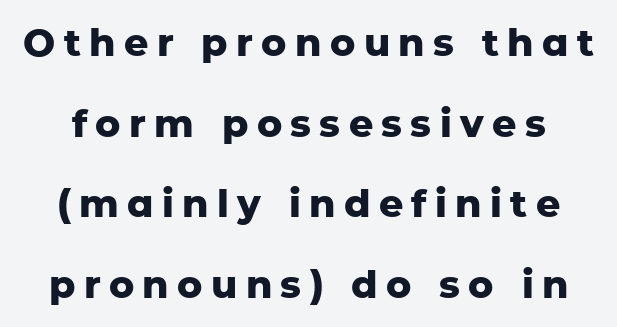
The letters are bold, with thick, heavy strokes. Regarding serifs, this sample does without them. Vertical strokes here are truly vertical. The letters are spread apart with noticeably loose tracking.
